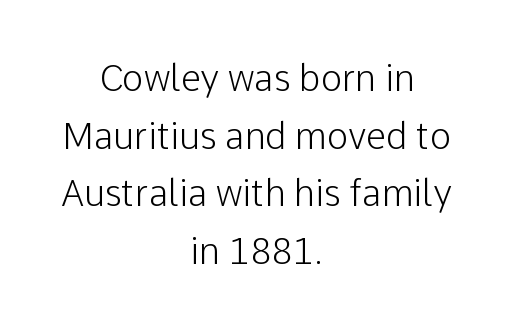
The image shows 36 px sans-serif type, upright; set centered, normal line spacing (1.6x), normal letter spacing, not underlined; low stroke contrast and a medium x-height.
